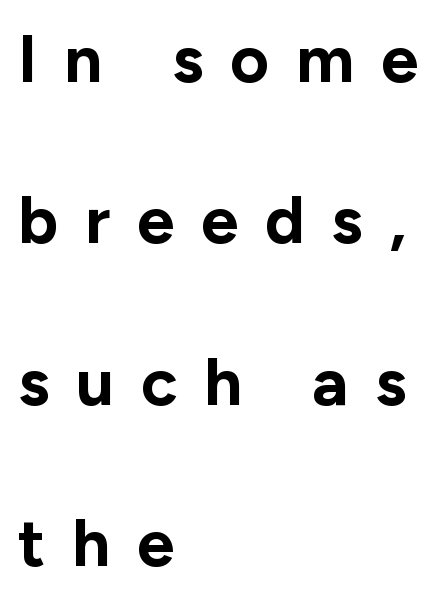
Q: Is the text bold? A: Yes.
Q: Is the text italic (slanted)? A: No, it is upright.
Q: Is the typeface a serif or a sans-serif typeface? A: Sans-serif.
Q: Is the text underlined? A: No.
Q: How is the paragraph aligned? A: Left-aligned.
Q: Is the spacing between letters normal or unusually wide? A: Unusually wide.
Q: Is the spacing between lines tight, normal or loose? A: Loose.
Q: Width (condensed, normal, or wide)? A: Normal.
Q: Stroke contrast? A: Low.
Q: x-height? A: Medium.
Q: Monospaced? A: No.
